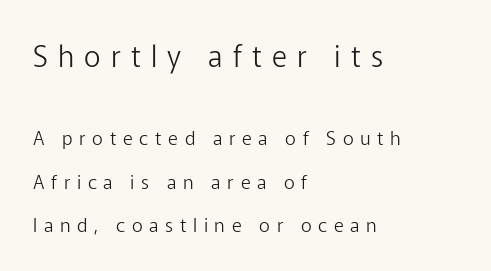
The face looks like a standard text weight, possibly lighter. Character size in the leading block exceeds that of the trailing block. A classic flush-left, rag-right setting is used for this passage. Each new line begins a long way beneath the previous one.
